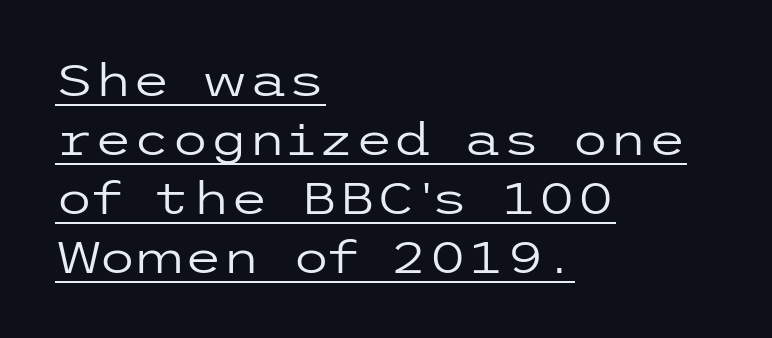
Q: Is the text bold? A: No.
Q: Is the text italic (slanted)? A: No, it is upright.
Q: Is the typeface a serif or a sans-serif typeface? A: Sans-serif.
Q: Is the text underlined? A: Yes.
Q: How is the paragraph aligned? A: Left-aligned.
Q: Is the spacing between letters normal or unusually wide? A: Normal.
Q: Is the spacing between lines tight, normal or loose? A: Normal.
Q: Width (condensed, normal, or wide)? A: Wide.
Q: Stroke contrast? A: Low.
Q: x-height? A: Medium.
